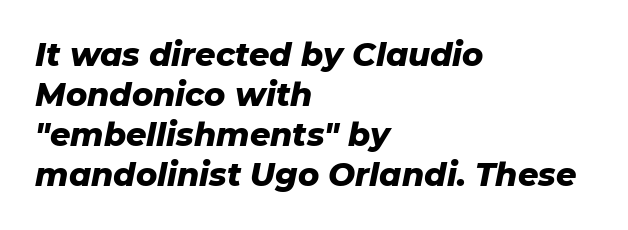
The image shows 32 px heavy type, italic (leaning right); set left-aligned, normal line spacing (1.25x), normal letter spacing, not underlined; low stroke contrast and a medium x-height.
